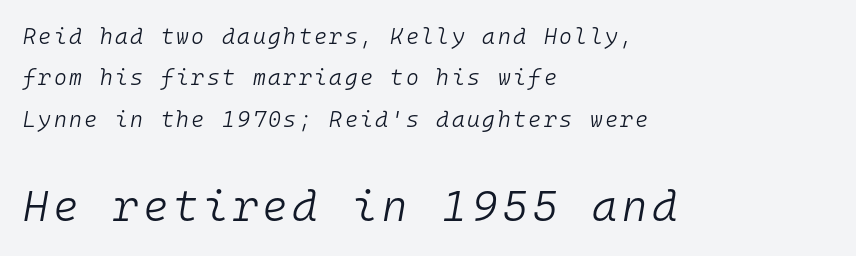
The image shows 43 px light type, italic (leaning right), monospaced; set left-aligned, line spacing 1.88x, not underlined; the second (bottom) block is 1.95x larger; low stroke contrast and a medium x-height.
